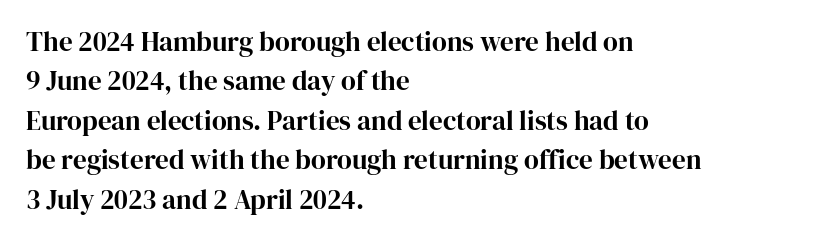
The image shows 27 px text type, upright; set left-aligned, normal line spacing (1.46x), normal letter spacing, not underlined.
